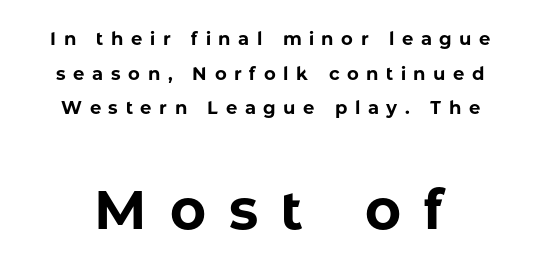
{"serif": "no", "italic": "no", "bold": "yes", "weight": "bold", "width": "normal", "stroke_contrast": "low", "x_height": "medium", "monospaced": "no", "underline": "no", "line_spacing": "loose", "line_spacing_ratio": 1.92, "letter_spacing": "wide", "letter_spacing_em": 0.42, "larger_block": "second", "size_ratio": 3.06, "glyph_px": 55}
